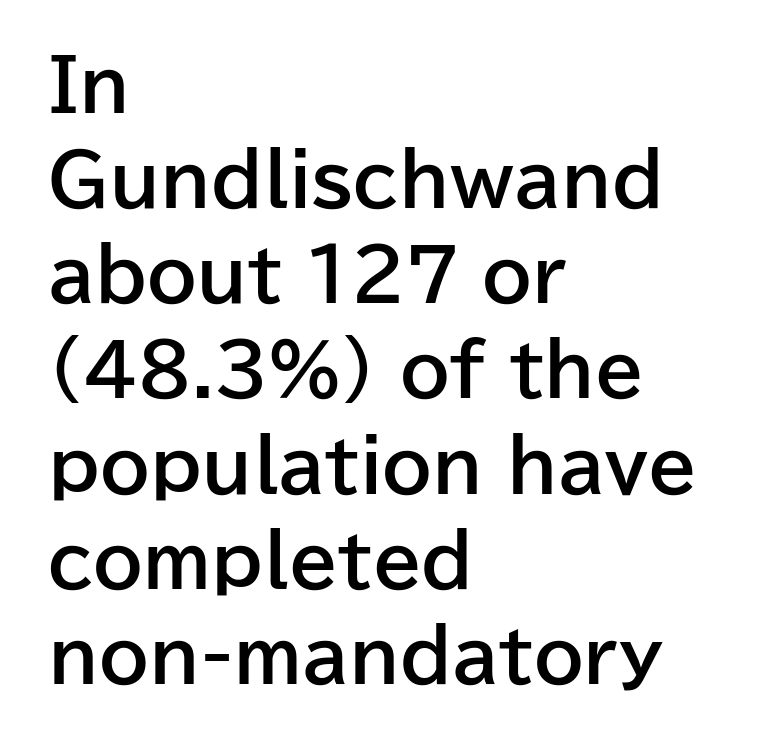
Nobody drew a line under any word here. Leftover space on each line is placed entirely after the last word. A sans-serif font was chosen for this passage. Summary of vertical rhythm: regular, with standard interline spacing.
